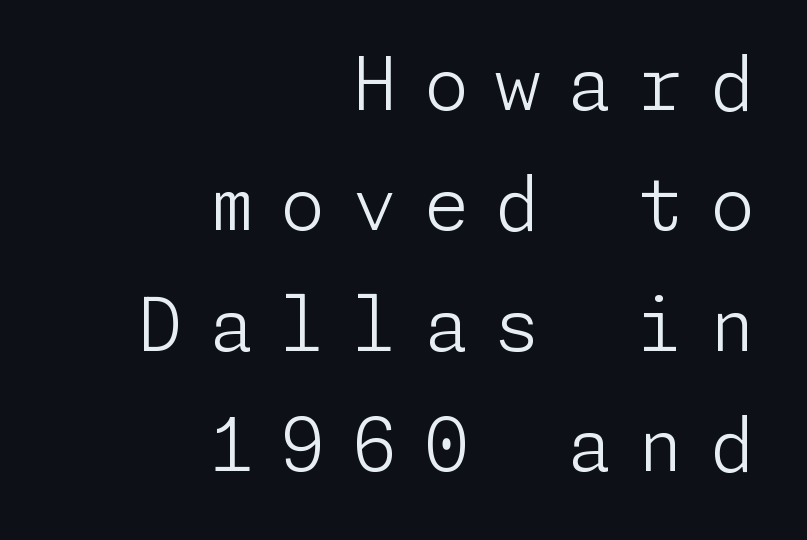
The image shows 73 px light sans-serif type, upright; set right-aligned, normal line spacing (1.65x), unusually wide letter spacing (+0.36 em), not underlined; low stroke contrast and a medium x-height.
